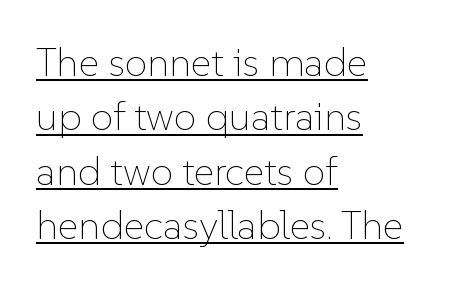
No italicization has been applied; the sample stays upright. Character widths vary here, with narrow letters taking less room than wide ones. The characters are drawn with everyday or finer stroke widths. This rendering uses left alignment, leaving the right contour irregular. Is there an underline? Yes — a line sits under the letters.
